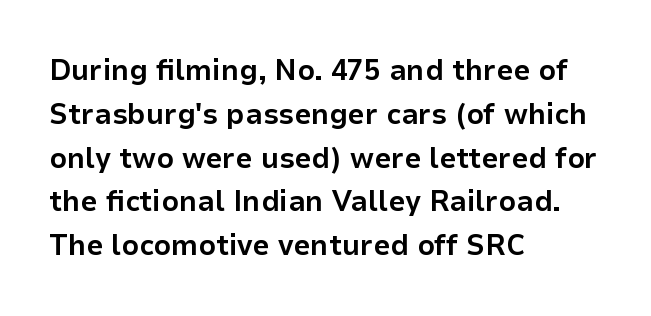
Baseline-to-baseline distance is the conventional proportion of letter height. Unlike italic type, these characters show no tilt at all. Just letters on the line, the space beneath them empty. Think of a printed novel: that variable character pitch is what you see here.
